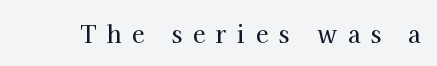
Italic? Not at all — the glyphs are vertical. Letters rest on an invisible, unmarked baseline. Tracking value appears strongly positive — letters spread wide.
